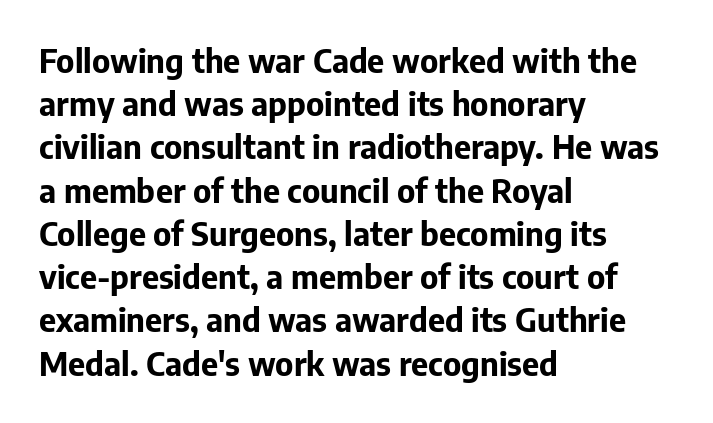
{"serif": "no", "italic": "no", "bold": "yes", "weight": "bold", "width": "normal", "stroke_contrast": "low", "x_height": "medium", "monospaced": "no", "underline": "no", "align": "left", "line_spacing": "normal", "line_spacing_ratio": 1.31, "letter_spacing": "normal", "letter_spacing_em": 0.0, "glyph_px": 33}
